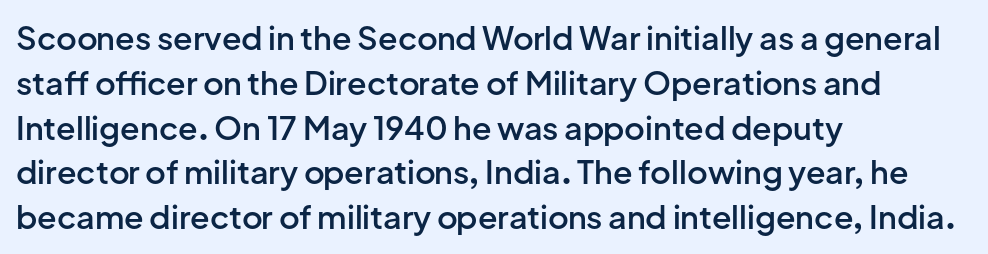
{"serif": "no", "italic": "no", "bold": "semi", "weight": "semibold", "width": "normal", "stroke_contrast": "low", "x_height": "medium", "monospaced": "no", "underline": "no", "align": "left", "line_spacing": "normal", "line_spacing_ratio": 1.4, "letter_spacing": "normal", "letter_spacing_em": 0.0, "glyph_px": 32}
